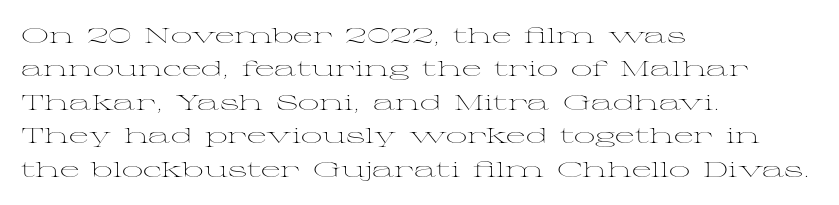
{"italic": "no", "bold": "no", "underline": "no", "align": "left", "line_spacing": "normal", "line_spacing_ratio": 1.59, "letter_spacing": "normal", "letter_spacing_em": 0.0, "glyph_px": 21}
